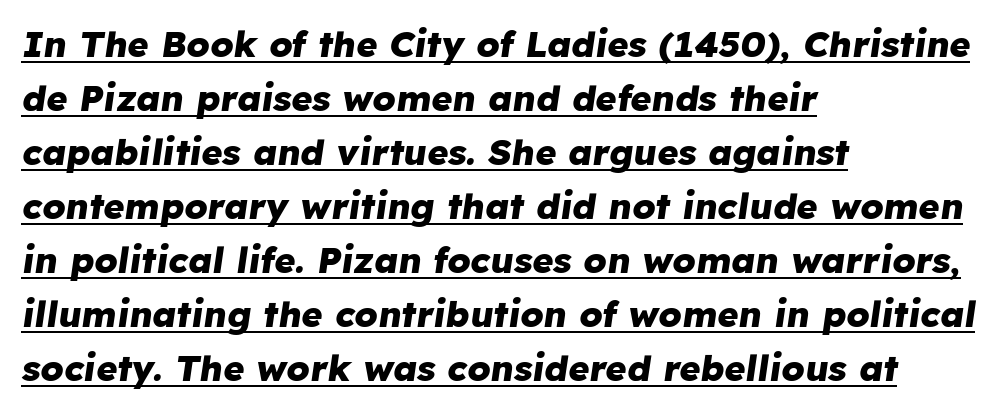
The image shows 36 px heavy type, italic (leaning right); set left-aligned, normal line spacing (1.5x), normal letter spacing, underlined; low stroke contrast and a medium x-height.
